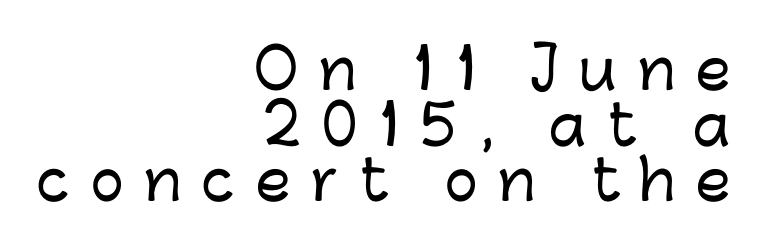
{"serif": "no", "italic": "no", "width": "normal", "stroke_contrast": "low", "x_height": "medium", "monospaced": "no", "underline": "no", "align": "right", "line_spacing": "tight", "line_spacing_ratio": 1.01, "letter_spacing": "wide", "letter_spacing_em": 0.38, "glyph_px": 55}
